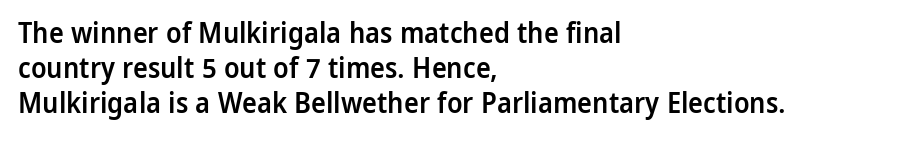
The image shows 28 px semibold sans-serif type, upright; set left-aligned, normal line spacing (1.25x), normal letter spacing, not underlined; low stroke contrast and a medium x-height.
